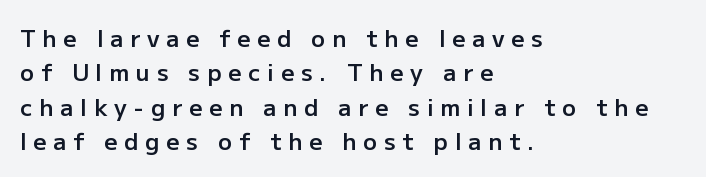
Q: Is the text bold? A: Semi-bold.
Q: Is the text italic (slanted)? A: No, it is upright.
Q: Is the text underlined? A: No.
Q: How is the paragraph aligned? A: Left-aligned.
Q: Is the spacing between letters normal or unusually wide? A: Unusually wide.
Q: Is the spacing between lines tight, normal or loose? A: Normal.
